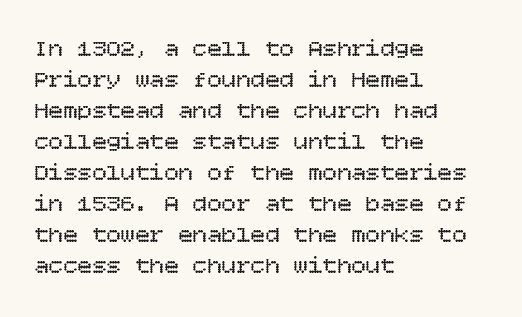
{"italic": "no", "bold": "no", "underline": "no", "align": "left", "line_spacing": "normal", "line_spacing_ratio": 1.29, "letter_spacing": "normal", "letter_spacing_em": 0.0, "glyph_px": 24}
